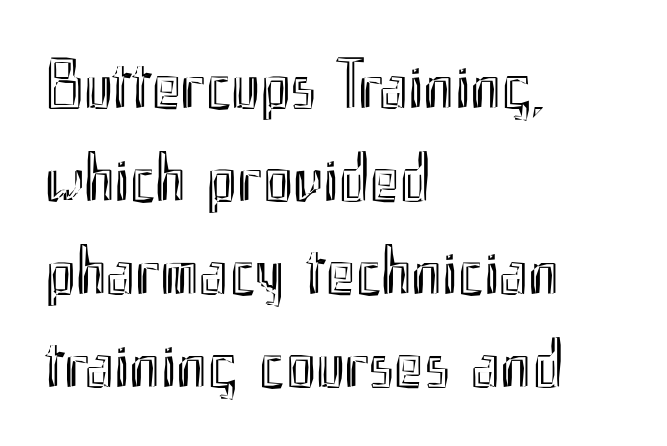
Q: Is the text italic (slanted)? A: No, it is upright.
Q: Is the text underlined? A: No.
Q: How is the paragraph aligned? A: Left-aligned.
Q: Is the spacing between letters normal or unusually wide? A: Normal.
Q: Is the spacing between lines tight, normal or loose? A: Normal.
Q: Width (condensed, normal, or wide)? A: Condensed.
Q: x-height? A: Small.
Q: Monospaced? A: No.
